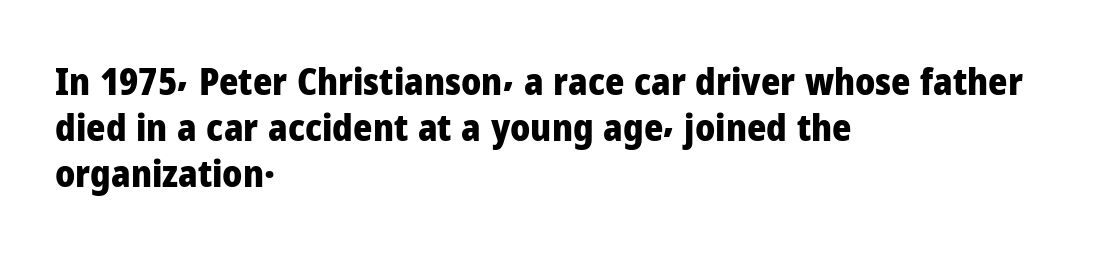
{"serif": "no", "italic": "no", "bold": "yes", "weight": "heavy", "width": "normal", "stroke_contrast": "low", "x_height": "medium", "monospaced": "no", "underline": "no", "align": "left", "line_spacing": "normal", "line_spacing_ratio": 1.25, "letter_spacing": "normal", "letter_spacing_em": 0.0, "glyph_px": 37}
